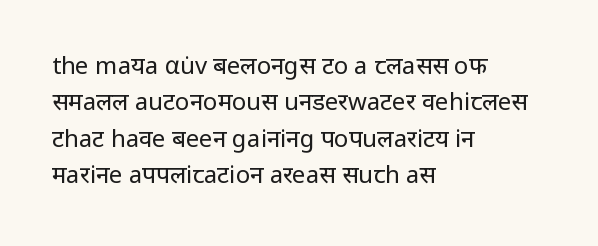
{"italic": "no", "bold": "no", "underline": "no", "align": "left", "line_spacing": "normal", "line_spacing_ratio": 1.52, "letter_spacing": "normal", "letter_spacing_em": 0.0, "glyph_px": 24}
